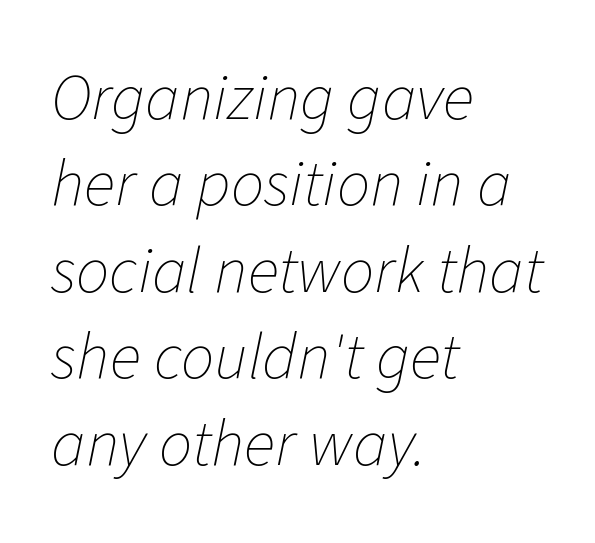
{"italic": "yes", "lean": "right", "slant_degrees": 11, "bold": "no", "weight": "thin", "width": "normal", "stroke_contrast": "low", "x_height": "medium", "monospaced": "no", "underline": "no", "align": "left", "line_spacing": "normal", "line_spacing_ratio": 1.31, "letter_spacing": "normal", "letter_spacing_em": 0.0, "glyph_px": 66}
